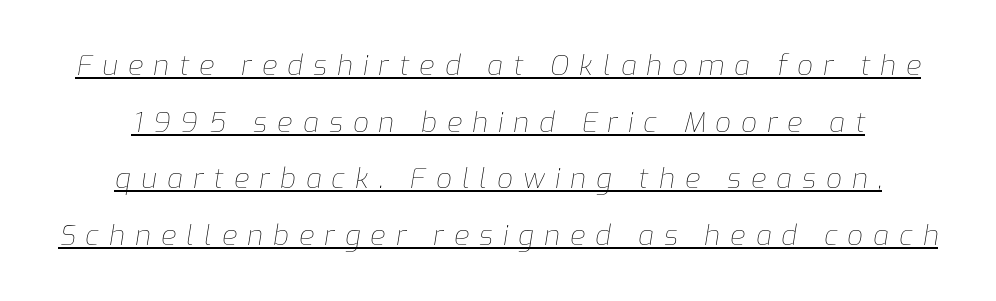
{"italic": "yes", "lean": "right", "slant_degrees": 9, "bold": "no", "weight": "thin", "width": "normal", "stroke_contrast": "low", "x_height": "medium", "monospaced": "no", "underline": "yes", "align": "center", "line_spacing": "loose", "line_spacing_ratio": 2.02, "letter_spacing": "wide", "letter_spacing_em": 0.36, "glyph_px": 28}
